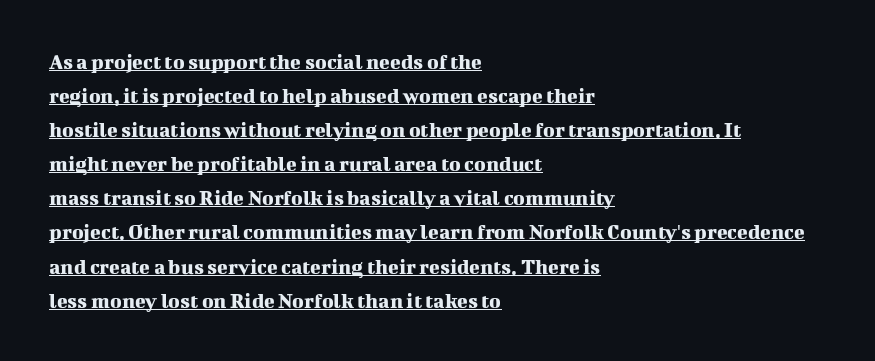
Q: Is the text italic (slanted)? A: No, it is upright.
Q: Is the text underlined? A: Yes.
Q: How is the paragraph aligned? A: Left-aligned.
Q: Is the spacing between letters normal or unusually wide? A: Normal.
Q: Is the spacing between lines tight, normal or loose? A: Normal.
